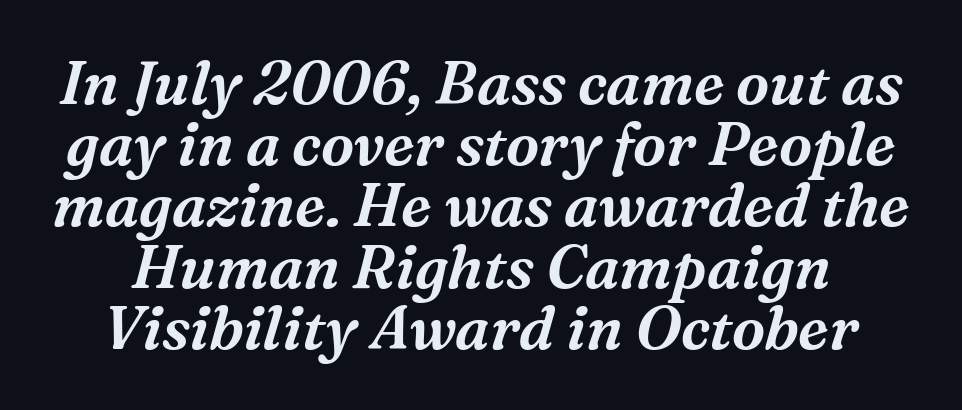
The image shows 60 px serif type, italic (leaning right); set tight line spacing (1.02x), normal letter spacing, not underlined; medium stroke contrast and a medium x-height.
